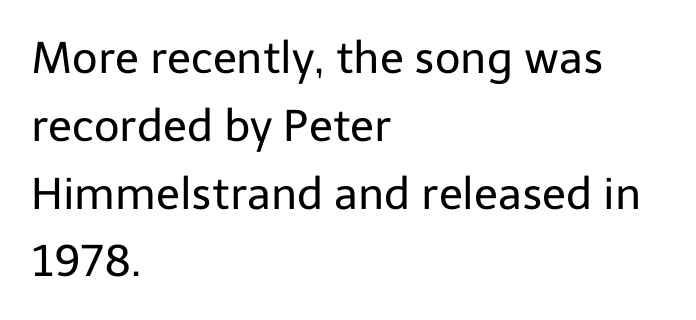
The image shows 44 px regular-weight sans-serif type, upright; set left-aligned, normal line spacing (1.54x), normal letter spacing, not underlined; low stroke contrast and a medium x-height.
